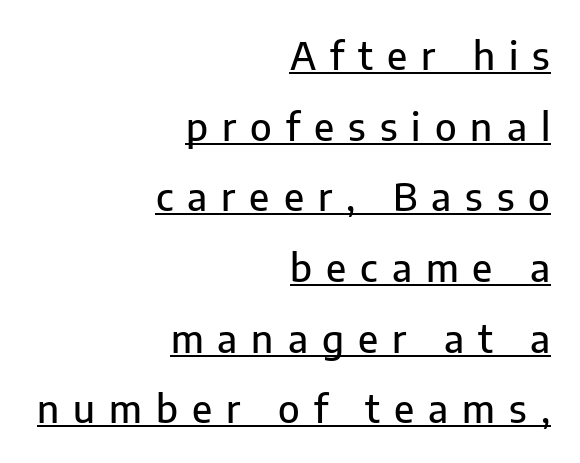
The image shows 38 px sans-serif type, upright; set right-aligned, line spacing 1.86x, unusually wide letter spacing (+0.37 em), underlined; low stroke contrast and a medium x-height.
